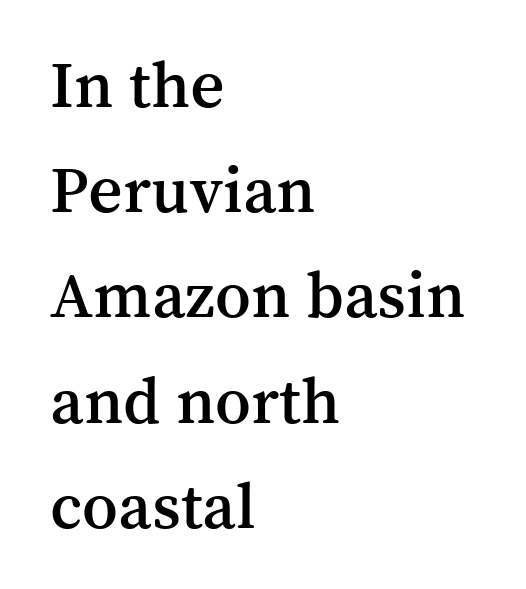
Reading down the column, the eye jumps a familiar distance to each next line. The font's upright variant was chosen for this text. How are the letters spaced? Ordinarily, with no added tracking. Note the varied advance widths — an 'i' is clearly narrower than an 'm'.
